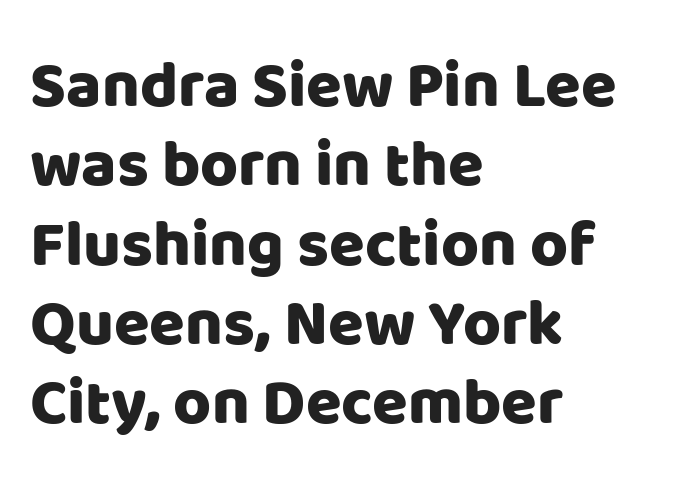
The image shows 65 px sans-serif type, upright; set left-aligned, line spacing 1.22x, normal letter spacing, not underlined; low stroke contrast and a large x-height.
